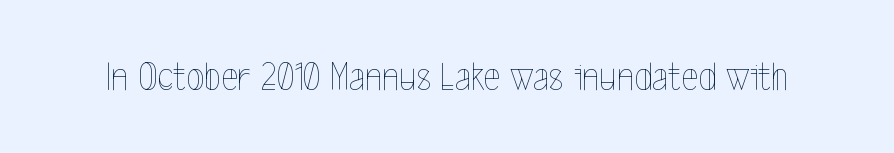
Q: Is the text bold? A: No.
Q: Is the text italic (slanted)? A: No, it is upright.
Q: Is the text underlined? A: No.
Q: Is the spacing between letters normal or unusually wide? A: Normal.
Q: Width (condensed, normal, or wide)? A: Condensed.
Q: x-height? A: Medium.
Q: Monospaced? A: No.
